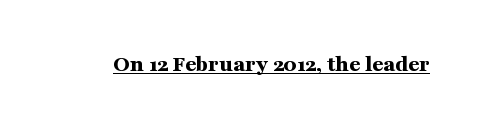
Students, observe the line beneath the letters — that is underlining. Upright lettering throughout. Summary of weight: heavy, a full bold. Here the glyphs are tracked normally, forming tight word shapes.
